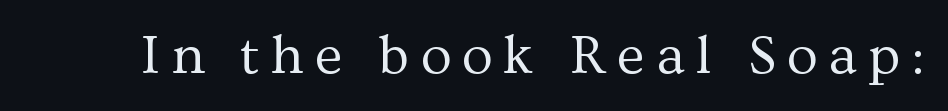
Q: Is the text bold? A: No.
Q: Is the text italic (slanted)? A: No, it is upright.
Q: Is the typeface a serif or a sans-serif typeface? A: Serif.
Q: Is the text underlined? A: No.
Q: Width (condensed, normal, or wide)? A: Normal.
Q: Stroke contrast? A: Medium.
Q: x-height? A: Medium.
Q: Monospaced? A: No.
